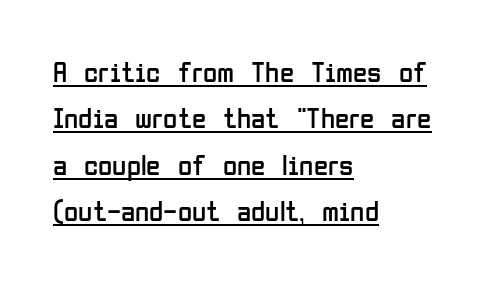
The image shows 29 px regular-weight, condensed sans-serif type, upright; set left-aligned, normal line spacing (1.6x), normal letter spacing, underlined; low stroke contrast and a medium x-height.
